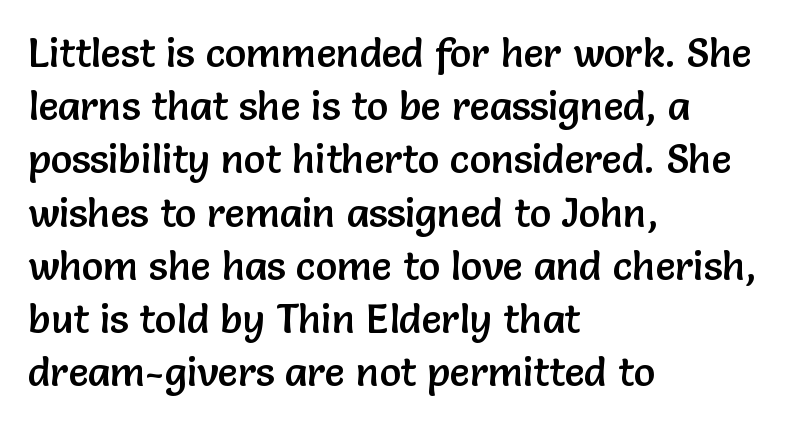
The image shows 40 px sans-serif type, upright; set left-aligned, normal line spacing (1.33x), normal letter spacing, not underlined; low stroke contrast and a medium x-height.
